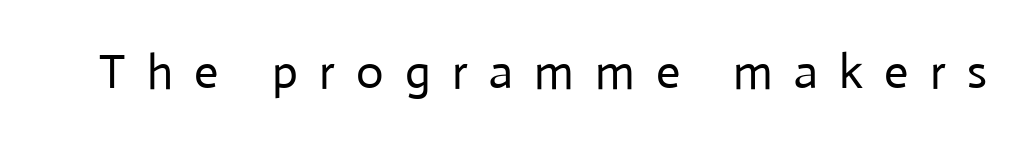
{"serif": "no", "italic": "no", "bold": "no", "weight": "regular", "width": "normal", "stroke_contrast": "low", "x_height": "medium", "monospaced": "no", "underline": "no", "letter_spacing": "wide", "letter_spacing_em": 0.44, "glyph_px": 48}
